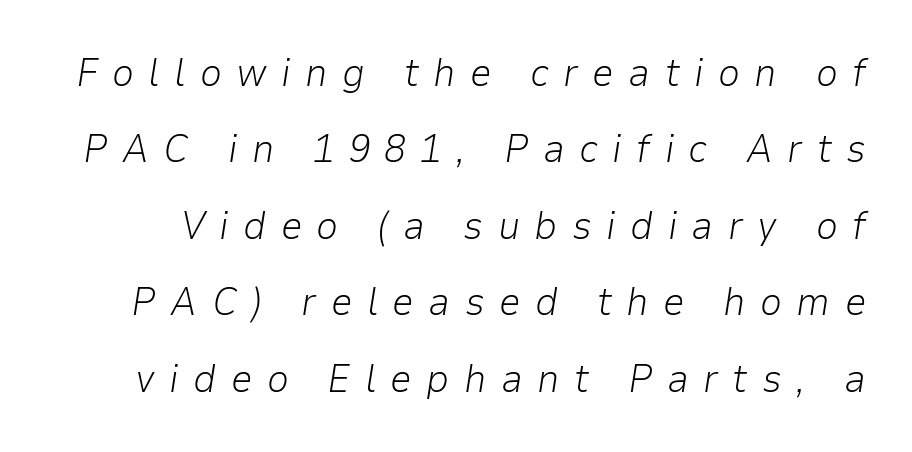
Glance below the letters and you will spot only blank space. The vertical gap from one line to the next is large. The weight would be labelled regular, book, light, or lighter still. Does extra space separate the letters? Yes, quite a lot of it. The letters advance in unequal steps, a hallmark of proportional type.
